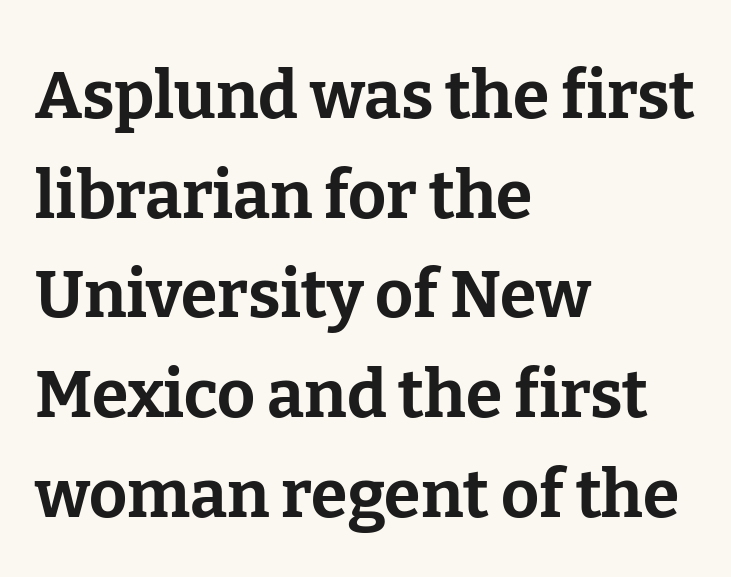
The image shows 66 px bold serif type, upright; set left-aligned, normal line spacing (1.51x), normal letter spacing, not underlined; low stroke contrast and a medium x-height.
